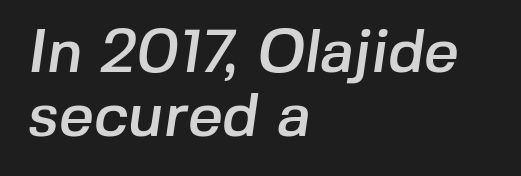
The passage is arranged the way most books set body copy — flush left. You could barely slide anything between these rows. The passage shown is typed in a proportional face where columns would drift. Check under the words: just untouched page.
